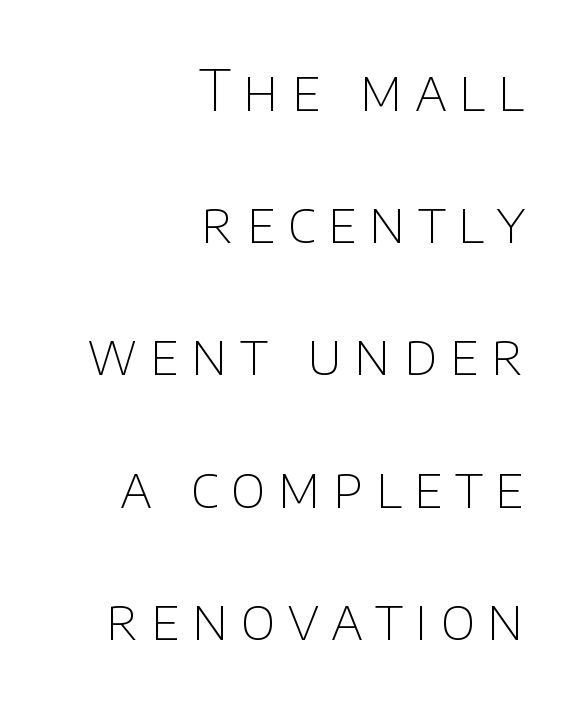
{"serif": "no", "italic": "no", "bold": "no", "weight": "thin", "width": "normal", "stroke_contrast": "low", "x_height": "large", "monospaced": "no", "underline": "no", "align": "right", "line_spacing": "loose", "line_spacing_ratio": 2.32, "letter_spacing": "wide", "letter_spacing_em": 0.22, "glyph_px": 57}
